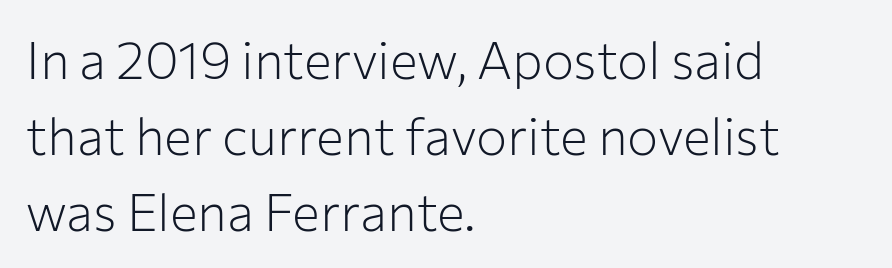
The image shows 52 px light sans-serif type, upright; set left-aligned, normal line spacing (1.46x), normal letter spacing, not underlined; low stroke contrast and a medium x-height.
